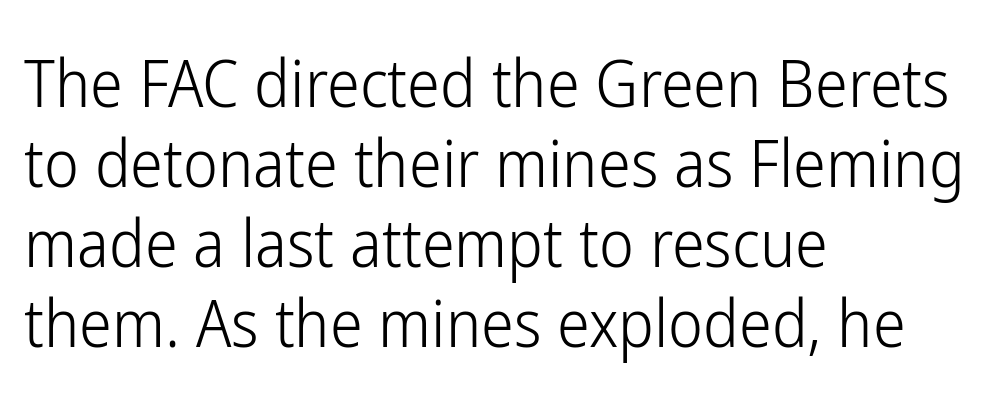
Q: Is the text bold? A: No.
Q: Is the text italic (slanted)? A: No, it is upright.
Q: Is the typeface a serif or a sans-serif typeface? A: Sans-serif.
Q: Is the text underlined? A: No.
Q: How is the paragraph aligned? A: Left-aligned.
Q: Is the spacing between letters normal or unusually wide? A: Normal.
Q: Width (condensed, normal, or wide)? A: Condensed.
Q: Stroke contrast? A: Low.
Q: x-height? A: Medium.
Q: Monospaced? A: No.
